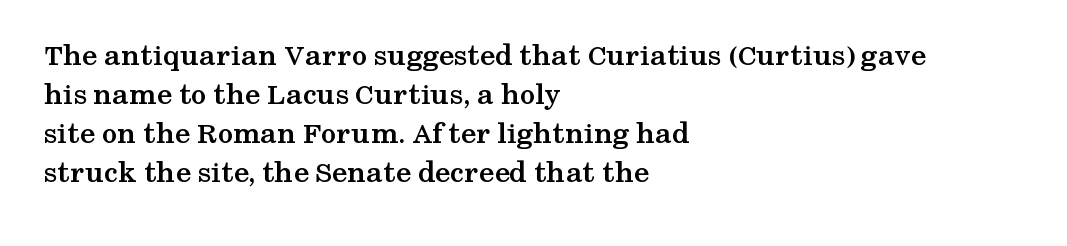
{"serif": "yes", "italic": "no", "bold": "yes", "weight": "semibold", "width": "wide", "stroke_contrast": "medium", "x_height": "medium", "monospaced": "no", "underline": "no", "align": "left", "line_spacing": "normal", "line_spacing_ratio": 1.26, "letter_spacing": "normal", "letter_spacing_em": 0.0, "glyph_px": 31}
